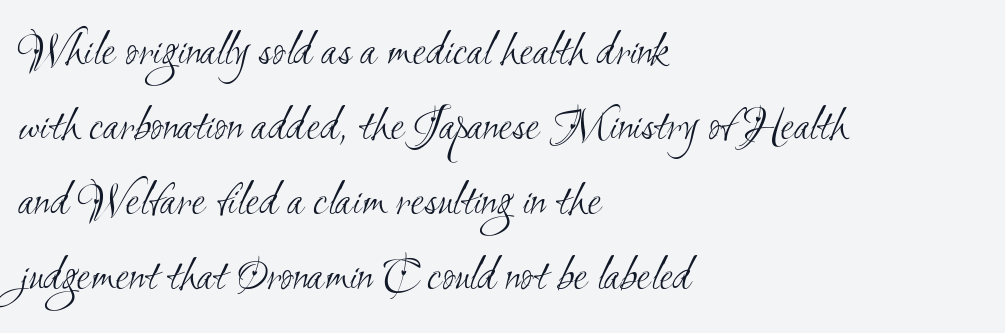
Q: Is the text bold? A: No.
Q: Is the typeface a serif or a sans-serif typeface? A: Sans-serif.
Q: Is the text underlined? A: No.
Q: How is the paragraph aligned? A: Left-aligned.
Q: Is the spacing between letters normal or unusually wide? A: Normal.
Q: Is the spacing between lines tight, normal or loose? A: Normal.
Q: Width (condensed, normal, or wide)? A: Condensed.
Q: Stroke contrast? A: Medium.
Q: x-height? A: Small.
Q: Monospaced? A: No.
